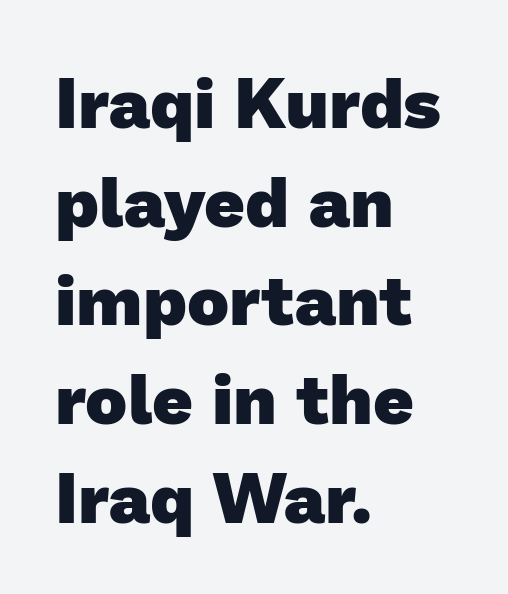
{"serif": "no", "bold": "yes", "weight": "heavy", "width": "normal", "stroke_contrast": "low", "x_height": "medium", "monospaced": "no", "underline": "no", "align": "left", "line_spacing": "normal", "line_spacing_ratio": 1.39, "letter_spacing": "normal", "letter_spacing_em": 0.0, "glyph_px": 71}
